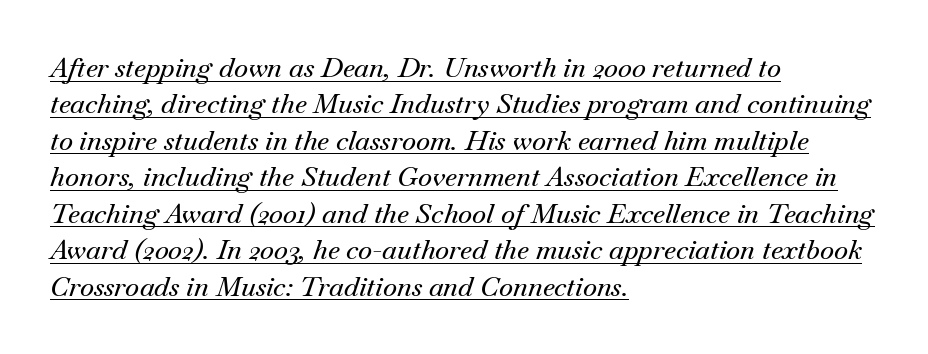
The image shows 27 px text type, italic (leaning right); set left-aligned, normal line spacing (1.35x), normal letter spacing, underlined.
